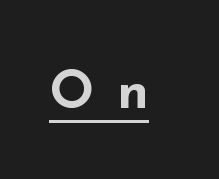
Q: Is the text bold? A: Yes.
Q: Is the text italic (slanted)? A: No, it is upright.
Q: Is the typeface a serif or a sans-serif typeface? A: Sans-serif.
Q: Is the text underlined? A: Yes.
Q: Is the spacing between letters normal or unusually wide? A: Unusually wide.
Q: Width (condensed, normal, or wide)? A: Wide.
Q: Stroke contrast? A: Low.
Q: x-height? A: Small.
Q: Monospaced? A: No.
